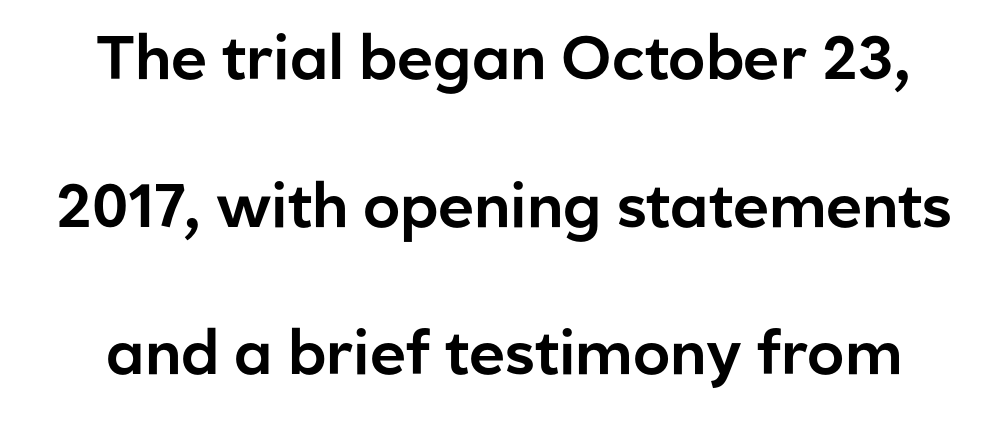
The gap between lines stays unmarked. Compared with typical body copy, the letter spacing here is the same. Students, observe: this is what heavily led, spacious text looks like. Classification — sans serif. A typesetter would call this proportional, since set widths differ per character. The specimen reads as upright at a glance.
